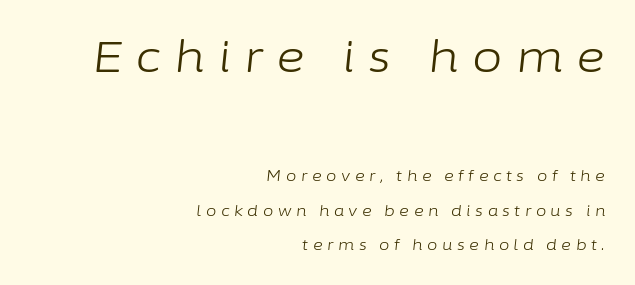
Clear beneath every line of the passage. A student would notice the top passage is typeset larger than what follows. It's the slanting kind of type. The font sits on the lighter half of the weight spectrum, regular included. Glyph-to-glyph distance is far greater than everyday printed text. The compositor pushed each line to the right boundary.
